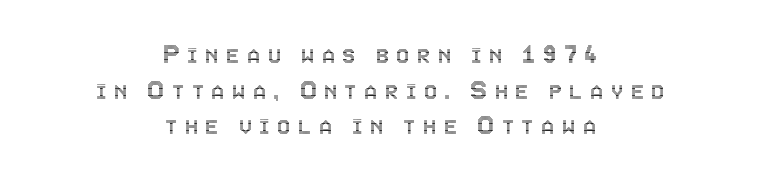
The specimen omits any rule beneath the text block's lines. Think of a printed novel: that variable character pitch is what you see here. The type sits square on the baseline with zero lean. Tracking value appears strongly positive — letters spread wide.
